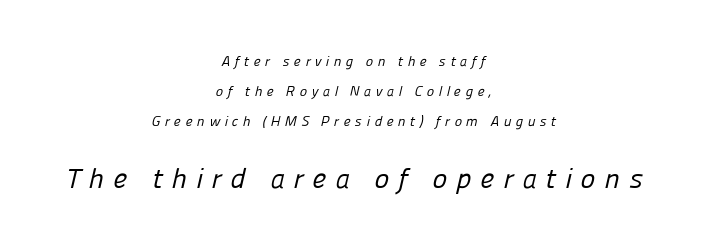
{"serif": "no", "bold": "no", "weight": "regular", "width": "normal", "stroke_contrast": "low", "x_height": "medium", "monospaced": "no", "underline": "no", "align": "center", "line_spacing": "loose", "line_spacing_ratio": 2.14, "letter_spacing": "wide", "letter_spacing_em": 0.32, "larger_block": "second", "size_ratio": 2.0, "glyph_px": 28}
